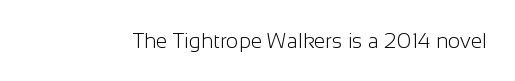
The passage shown is not underscored anywhere. The font's upright variant was chosen for this text. Stems here are at most as thick as an everyday book face. Observe the ordinary spacing: letters are neighbours, not strangers.
